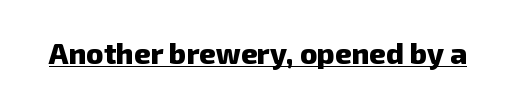
Notice how a bar underscores the lettering throughout. Words appear dense and cohesive because spacing is normal. Bold? Absolutely — the strokes are thick and heavy. Here the designer chose a conventional face with non-uniform glyph widths.
